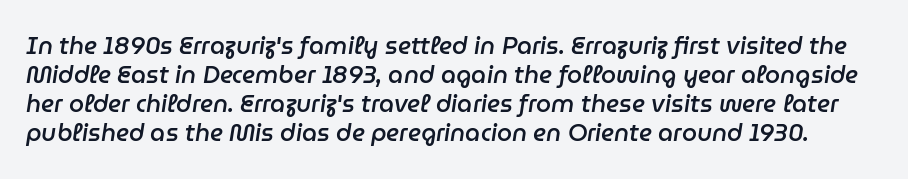
Plain, unruled lines of type. Heft: intermediate — a semibold. Yep, that's italic — everything's leaning. Tracking here is standard; glyphs follow each other at the usual distance.
